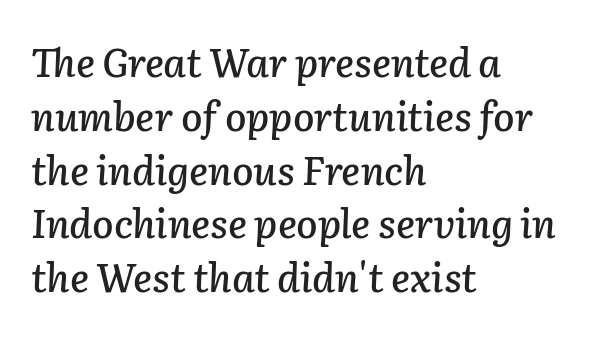
The image shows 39 px text type, italic (leaning right); set left-aligned, normal line spacing (1.38x), normal letter spacing, not underlined; low stroke contrast and a medium x-height.
